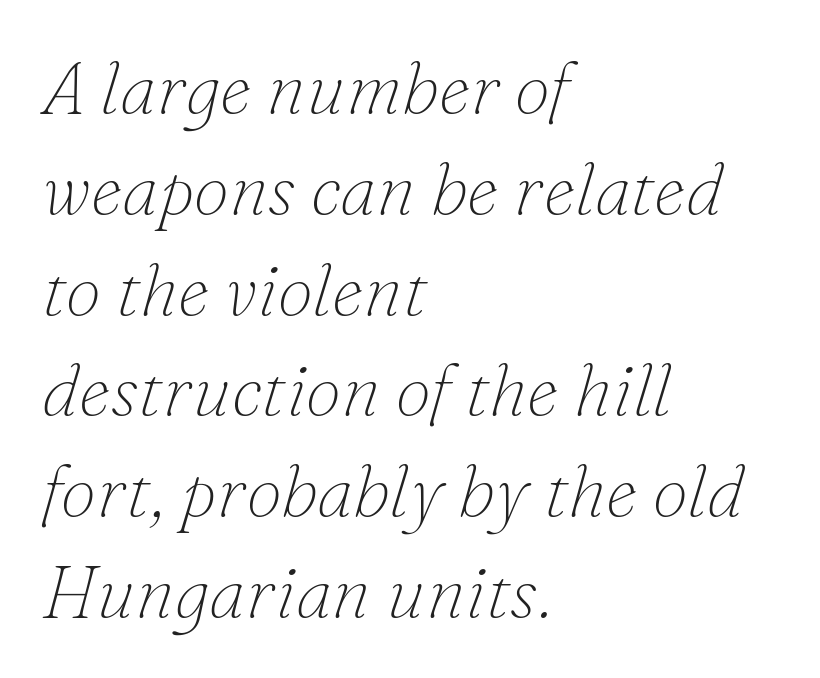
Q: Is the text bold? A: No.
Q: Is the text italic (slanted)? A: Yes, it leans right by about 16 degrees.
Q: Is the typeface a serif or a sans-serif typeface? A: Serif.
Q: Is the text underlined? A: No.
Q: How is the paragraph aligned? A: Left-aligned.
Q: Is the spacing between letters normal or unusually wide? A: Normal.
Q: Is the spacing between lines tight, normal or loose? A: Normal.
Q: Width (condensed, normal, or wide)? A: Normal.
Q: Stroke contrast? A: Low.
Q: x-height? A: Small.
Q: Monospaced? A: No.
